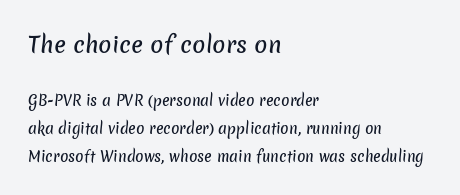
Q: Is the text underlined? A: No.
Q: How is the paragraph aligned? A: Left-aligned.
Q: Is the spacing between letters normal or unusually wide? A: Normal.
Q: Is the spacing between lines tight, normal or loose? A: Loose.
Q: Which block of text is set in a larger size, the first (top) or the second (bottom)? A: The first (top) one.
